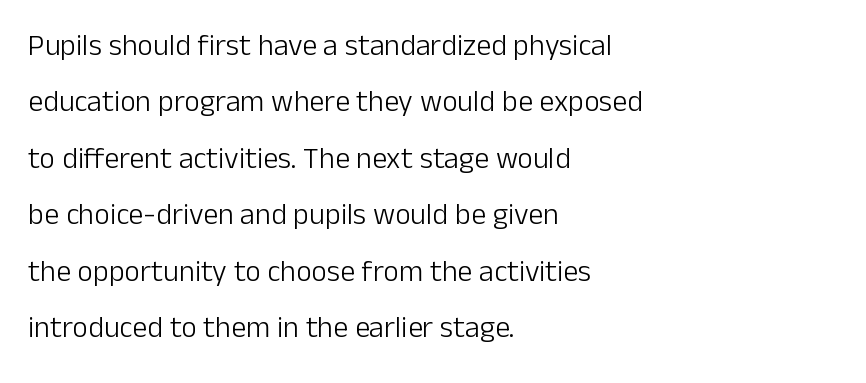
Q: Is the text bold? A: No.
Q: Is the text italic (slanted)? A: No, it is upright.
Q: Is the typeface a serif or a sans-serif typeface? A: Sans-serif.
Q: Is the text underlined? A: No.
Q: How is the paragraph aligned? A: Left-aligned.
Q: Is the spacing between letters normal or unusually wide? A: Normal.
Q: Width (condensed, normal, or wide)? A: Normal.
Q: Stroke contrast? A: Low.
Q: x-height? A: Medium.
Q: Monospaced? A: No.
